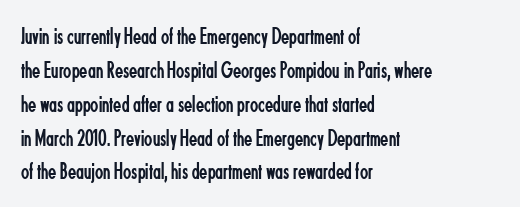
The image shows 24 px text type, upright; set left-aligned, normal line spacing (1.41x), normal letter spacing, not underlined.
